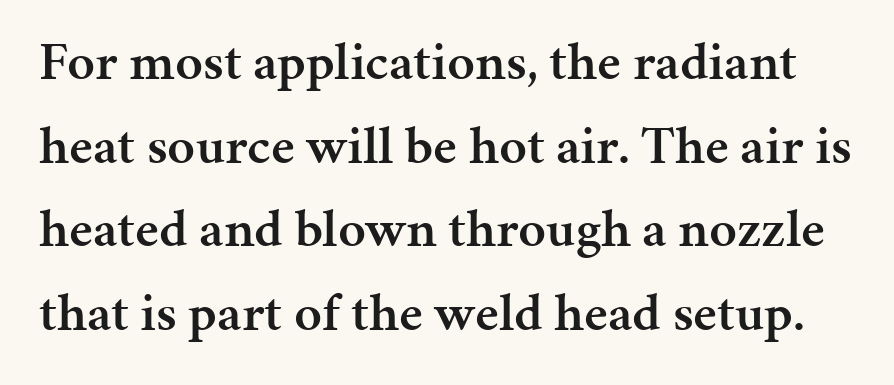
Q: Is the text bold? A: Semi-bold.
Q: Is the text italic (slanted)? A: No, it is upright.
Q: Is the typeface a serif or a sans-serif typeface? A: Serif.
Q: Is the text underlined? A: No.
Q: Is the spacing between letters normal or unusually wide? A: Normal.
Q: Is the spacing between lines tight, normal or loose? A: Normal.
Q: Width (condensed, normal, or wide)? A: Normal.
Q: Stroke contrast? A: Medium.
Q: x-height? A: Medium.
Q: Monospaced? A: No.
